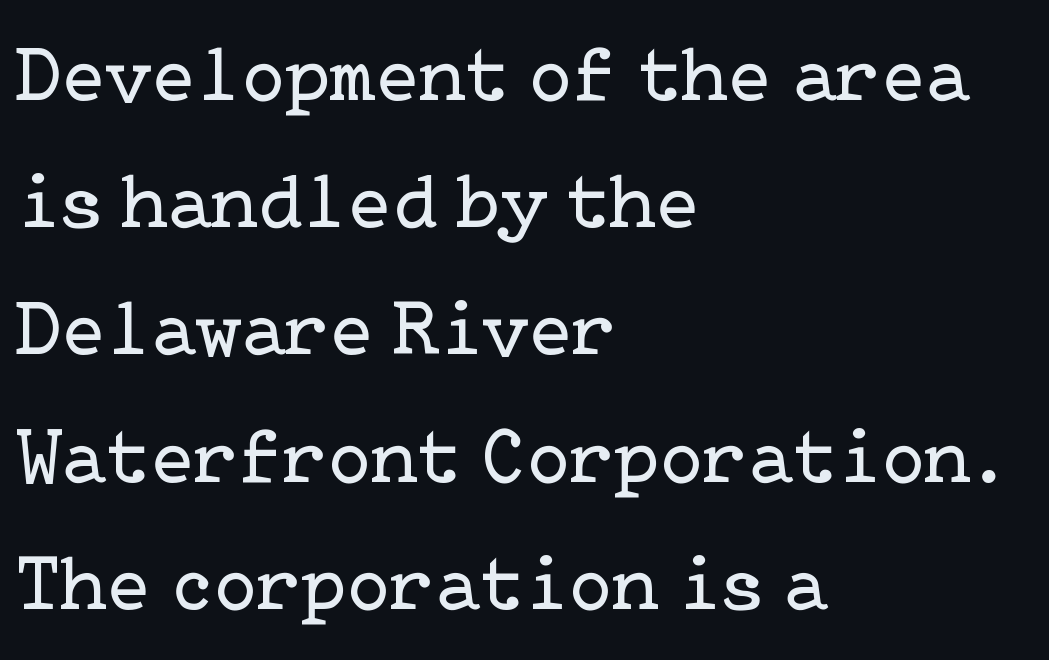
Stems here are at most as thick as an everyday book face. A typesetter would mark this as roman, not italic. Plain, unruled lines of type. One-word summary of the alignment: left. Regarding serifs, this sample has them.
